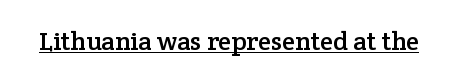
Q: Is the text italic (slanted)? A: No, it is upright.
Q: Is the text underlined? A: Yes.
Q: Is the spacing between letters normal or unusually wide? A: Normal.
